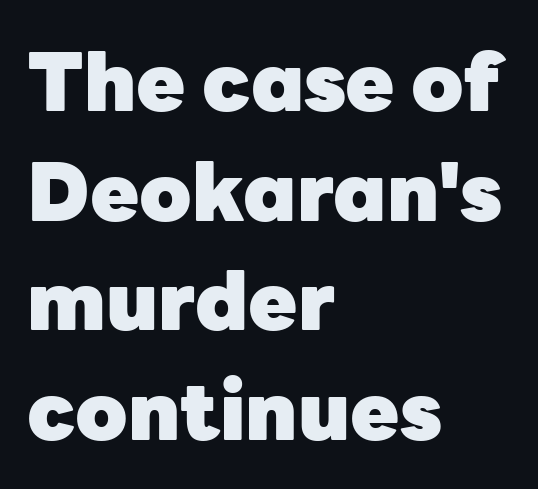
Q: Is the text bold? A: Yes.
Q: Is the text italic (slanted)? A: No, it is upright.
Q: Is the typeface a serif or a sans-serif typeface? A: Sans-serif.
Q: Is the text underlined? A: No.
Q: How is the paragraph aligned? A: Left-aligned.
Q: Is the spacing between letters normal or unusually wide? A: Normal.
Q: Is the spacing between lines tight, normal or loose? A: Normal.
Q: Width (condensed, normal, or wide)? A: Normal.
Q: Stroke contrast? A: Low.
Q: x-height? A: Medium.
Q: Monospaced? A: No.
